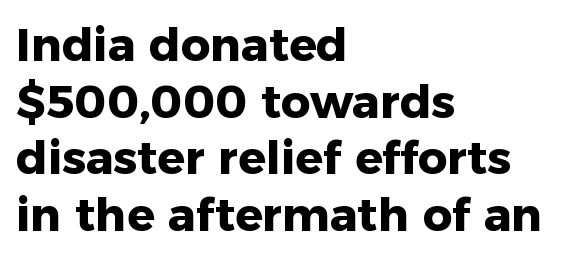
Q: Is the text bold? A: Yes.
Q: Is the text italic (slanted)? A: No, it is upright.
Q: Is the typeface a serif or a sans-serif typeface? A: Sans-serif.
Q: Is the text underlined? A: No.
Q: How is the paragraph aligned? A: Left-aligned.
Q: Is the spacing between letters normal or unusually wide? A: Normal.
Q: Width (condensed, normal, or wide)? A: Normal.
Q: Stroke contrast? A: Low.
Q: x-height? A: Medium.
Q: Monospaced? A: No.
